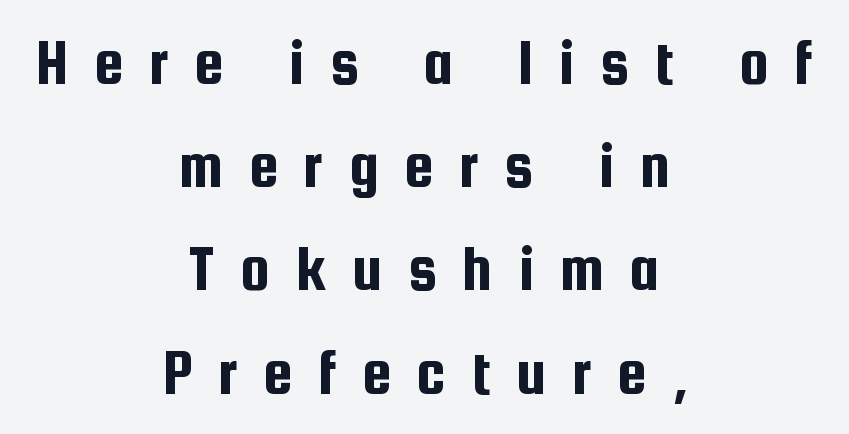
Q: Is the text italic (slanted)? A: No, it is upright.
Q: Is the typeface a serif or a sans-serif typeface? A: Sans-serif.
Q: Is the text underlined? A: No.
Q: How is the paragraph aligned? A: Centered.
Q: Is the spacing between letters normal or unusually wide? A: Unusually wide.
Q: Is the spacing between lines tight, normal or loose? A: Normal.
Q: Width (condensed, normal, or wide)? A: Condensed.
Q: Stroke contrast? A: Low.
Q: x-height? A: Medium.
Q: Monospaced? A: No.
